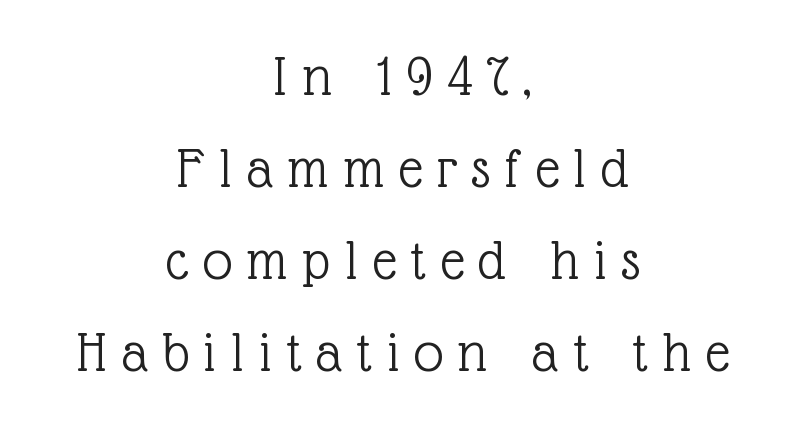
{"serif": "yes", "italic": "no", "bold": "no", "weight": "light", "width": "normal", "x_height": "medium", "monospaced": "no", "underline": "no", "align": "center", "line_spacing": "normal", "line_spacing_ratio": 1.56, "letter_spacing": "wide", "letter_spacing_em": 0.25, "glyph_px": 59}
